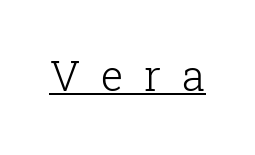
The image shows 42 px light serif type, upright; set unusually wide letter spacing (+0.5 em), underlined; low stroke contrast and a medium x-height.
